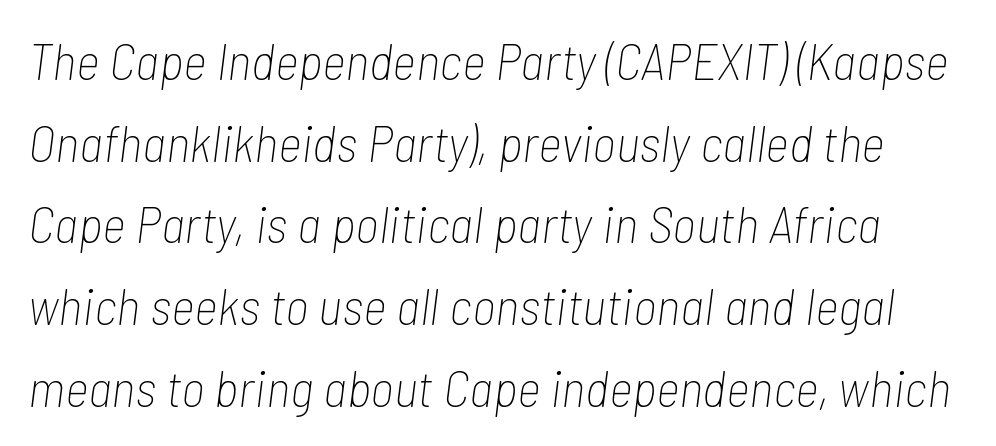
The type is set solid horizontally, with unmodified tracking. Quick note: italic. Beneath every word, the page is bare. The block of text has a typical density, with ordinary space between rows. Proportional: the letters do not fall into vertical columns. Nothing heavy about these letters — not bold at all.
